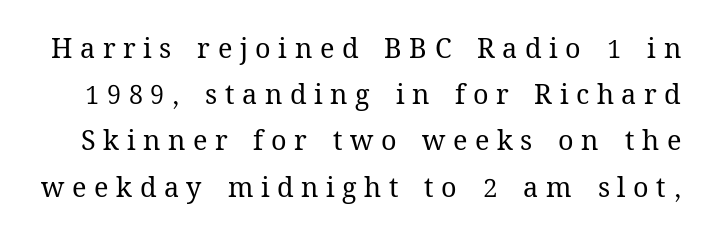
Q: Is the text bold? A: No.
Q: Is the text italic (slanted)? A: No, it is upright.
Q: Is the text underlined? A: No.
Q: Is the spacing between letters normal or unusually wide? A: Unusually wide.
